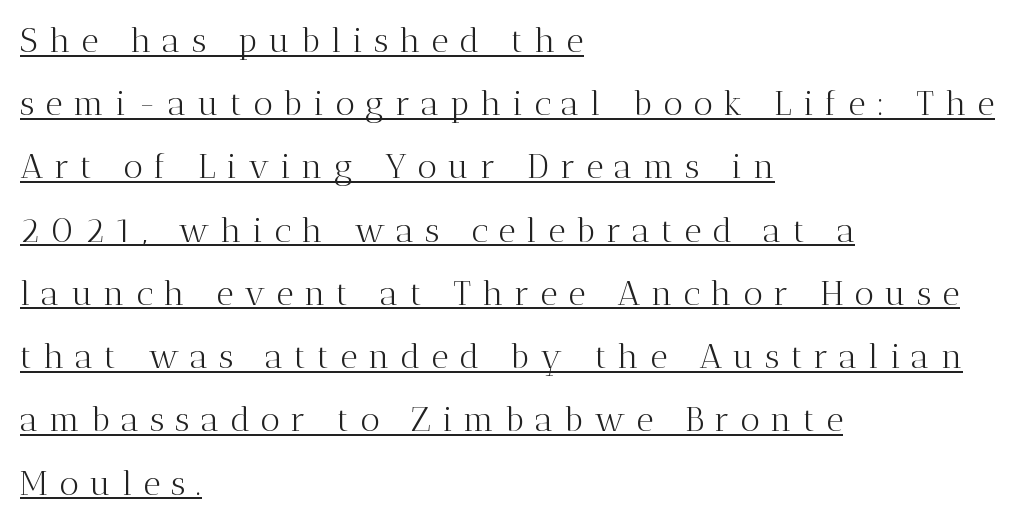
Q: Is the text bold? A: No.
Q: Is the text italic (slanted)? A: No, it is upright.
Q: Is the typeface a serif or a sans-serif typeface? A: Serif.
Q: Is the text underlined? A: Yes.
Q: How is the paragraph aligned? A: Left-aligned.
Q: Is the spacing between letters normal or unusually wide? A: Unusually wide.
Q: Width (condensed, normal, or wide)? A: Normal.
Q: Stroke contrast? A: Medium.
Q: x-height? A: Medium.
Q: Monospaced? A: No.
